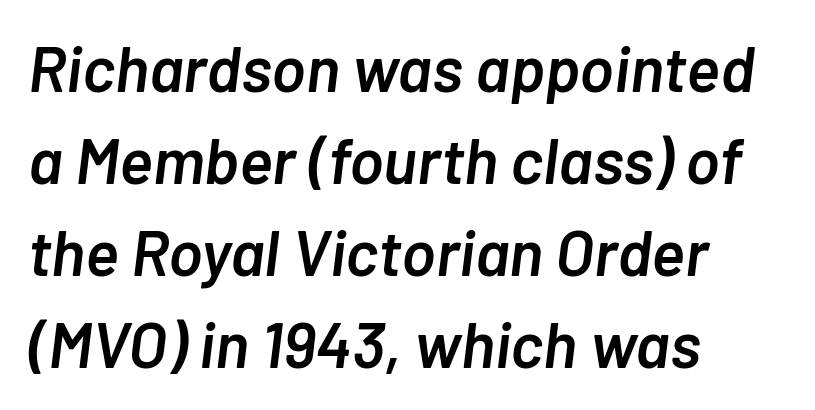
Is there much room between lines? A standard amount, neither cramped nor airy. Letter spacing: default. It's the slanting kind of type. Do the characters align in a grid? No, the font is proportional. The words here are not underlined.
